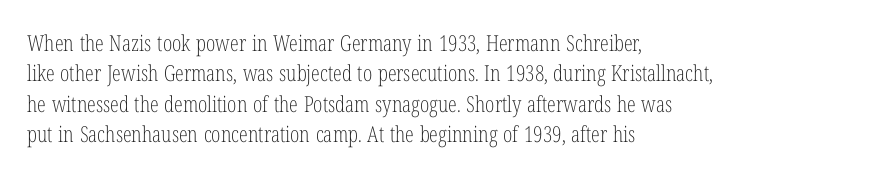
{"italic": "no", "bold": "no", "underline": "no", "align": "left", "line_spacing": "normal", "line_spacing_ratio": 1.38, "letter_spacing": "normal", "letter_spacing_em": 0.0, "glyph_px": 22}
